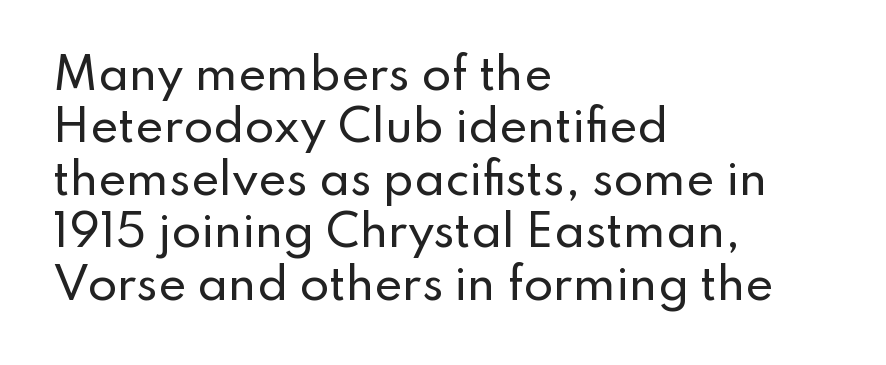
The image shows 43 px sans-serif type, upright; set left-aligned, line spacing 1.22x, normal letter spacing, not underlined; low stroke contrast and a small x-height.
